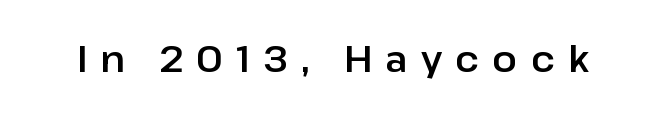
The type family on display is of the sans-serif kind. The foot of each line stays bare and open. Students, note that the glyphs here are deliberately spaced far apart. Here the designer chose a conventional face with non-uniform glyph widths. Every stem runs plumb, perpendicular to the baseline.
